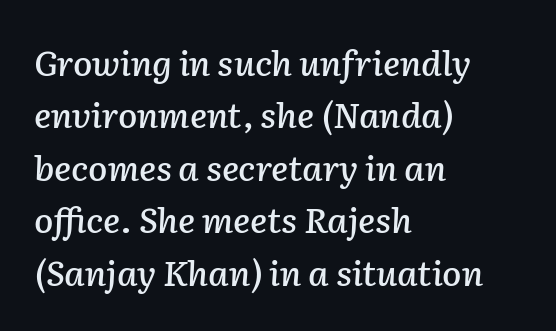
Is the type slanted? Yes — the strokes lean at a clear angle. Check under the words: just untouched page. What stands out about the letter spacing? Nothing — it is the standard amount. This sample is left-justified, so line endings fall wherever the words run out. Proportional: the letters do not fall into vertical columns.
